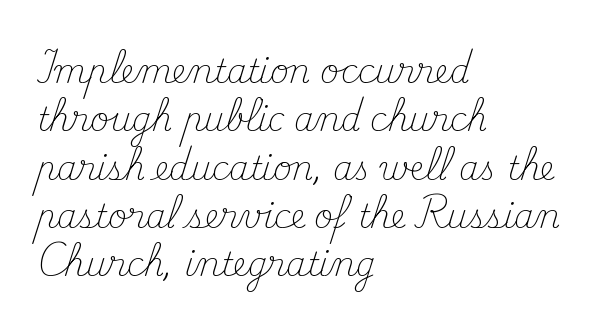
{"serif": "yes", "bold": "no", "weight": "light", "width": "normal", "stroke_contrast": "medium", "x_height": "small", "monospaced": "no", "underline": "no", "align": "left", "line_spacing": "normal", "line_spacing_ratio": 1.51, "letter_spacing": "normal", "letter_spacing_em": 0.0, "glyph_px": 32}
